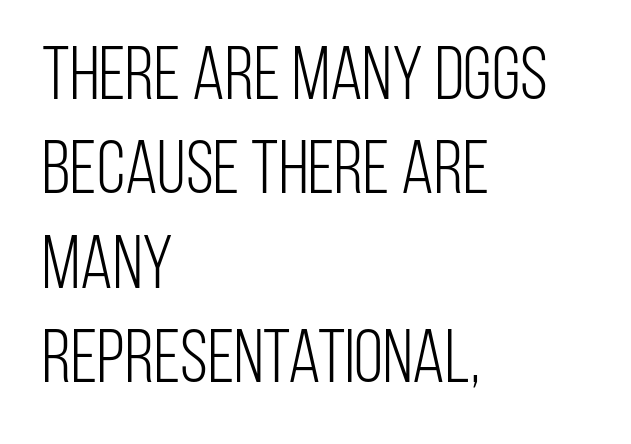
{"serif": "no", "italic": "no", "bold": "no", "weight": "light", "width": "condensed", "stroke_contrast": "low", "x_height": "large", "monospaced": "no", "underline": "no", "align": "left", "line_spacing": "normal", "line_spacing_ratio": 1.26, "letter_spacing": "normal", "letter_spacing_em": 0.0, "glyph_px": 75}
